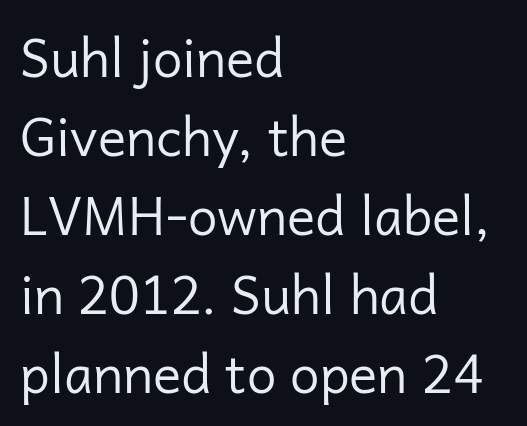
The image shows 53 px regular-weight sans-serif type, upright; set left-aligned, normal line spacing (1.49x), normal letter spacing, not underlined; low stroke contrast and a medium x-height.
